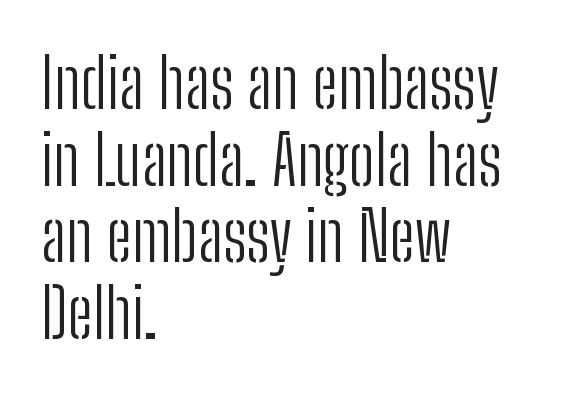
The image shows 69 px light, condensed sans-serif type, upright; set left-aligned, tight line spacing (1.11x), normal letter spacing, not underlined; low stroke contrast and a medium x-height.
